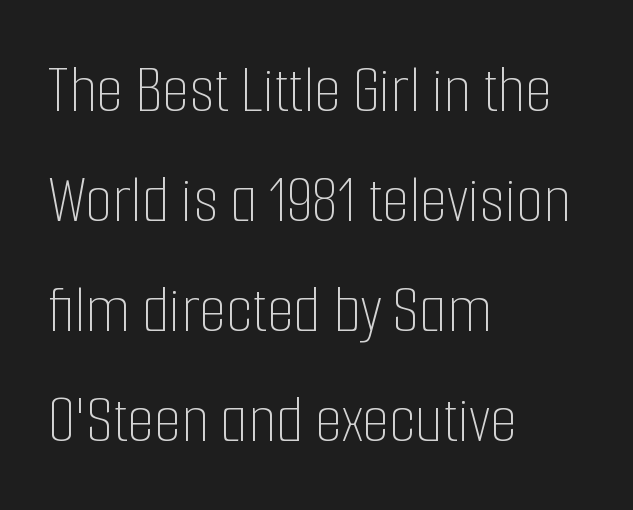
Q: Is the text bold? A: No.
Q: Is the text italic (slanted)? A: No, it is upright.
Q: Is the text underlined? A: No.
Q: How is the paragraph aligned? A: Left-aligned.
Q: Is the spacing between letters normal or unusually wide? A: Normal.
Q: Is the spacing between lines tight, normal or loose? A: Normal.
Q: Width (condensed, normal, or wide)? A: Condensed.
Q: Stroke contrast? A: Low.
Q: x-height? A: Medium.
Q: Monospaced? A: No.
